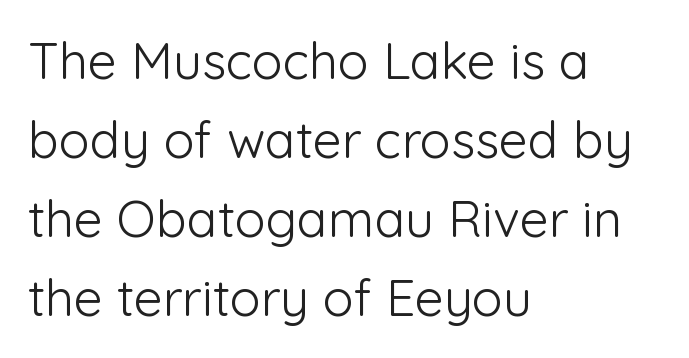
The letters advance in unequal steps, a hallmark of proportional type. Evenly set lines give the paragraph a standard silhouette. To sum up the face: it is a sans, with no serifs. Any mark beneath the type? The region is blank. The typesetter chose a ragged-right arrangement here. In terms of posture, this sample is upright.
